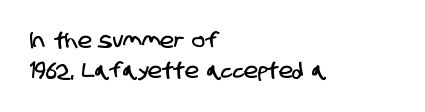
Q: Is the text underlined? A: No.
Q: How is the paragraph aligned? A: Left-aligned.
Q: Is the spacing between letters normal or unusually wide? A: Normal.
Q: Is the spacing between lines tight, normal or loose? A: Normal.
